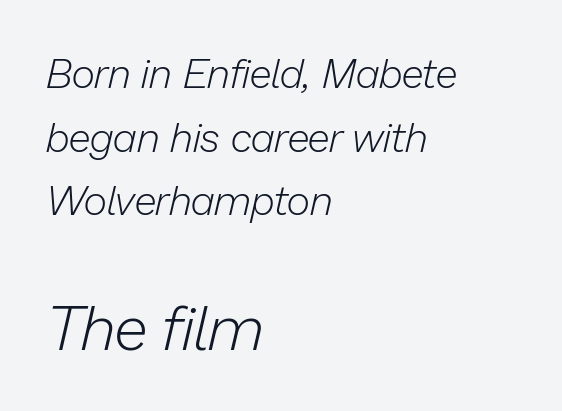
Decoration check: the copy has no underline. Tracking here is standard; glyphs follow each other at the usual distance. The lines in this sample share a left origin and differ only in where they stop. These glyphs show unthickened strokes, regular width or finer. Quick note: interline space is typical.
